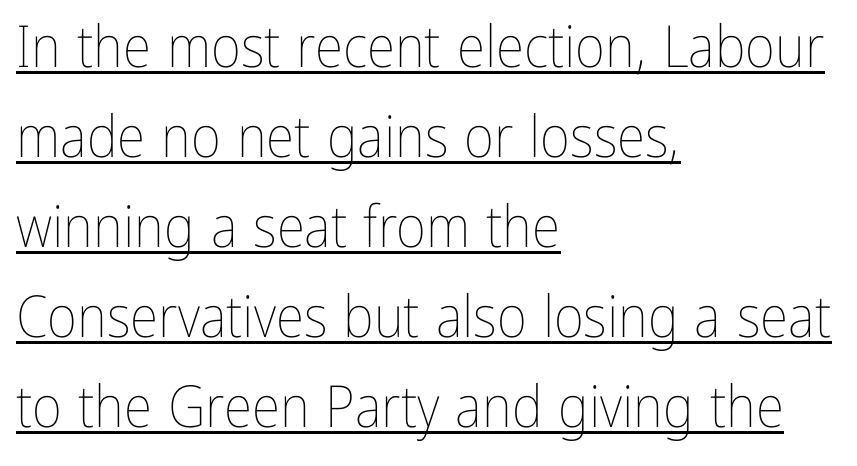
Q: Is the text bold? A: No.
Q: Is the text italic (slanted)? A: No, it is upright.
Q: Is the text underlined? A: Yes.
Q: How is the paragraph aligned? A: Left-aligned.
Q: Is the spacing between letters normal or unusually wide? A: Normal.
Q: Is the spacing between lines tight, normal or loose? A: Normal.
Q: Width (condensed, normal, or wide)? A: Condensed.
Q: Stroke contrast? A: Low.
Q: x-height? A: Medium.
Q: Monospaced? A: No.
